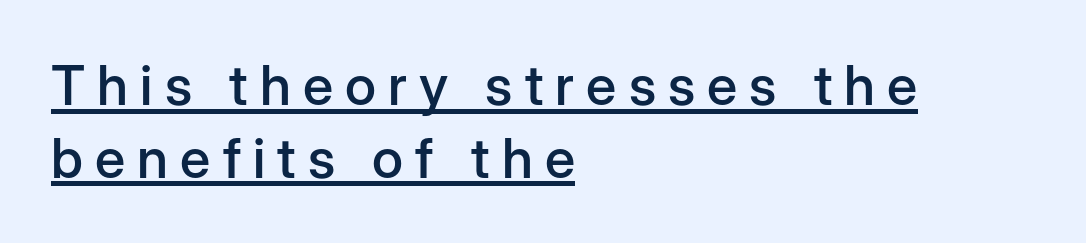
{"serif": "no", "italic": "no", "bold": "semi", "weight": "semibold", "width": "normal", "stroke_contrast": "low", "x_height": "medium", "monospaced": "no", "underline": "yes", "align": "left", "line_spacing": "normal", "line_spacing_ratio": 1.32, "letter_spacing": "wide", "letter_spacing_em": 0.22, "glyph_px": 55}
